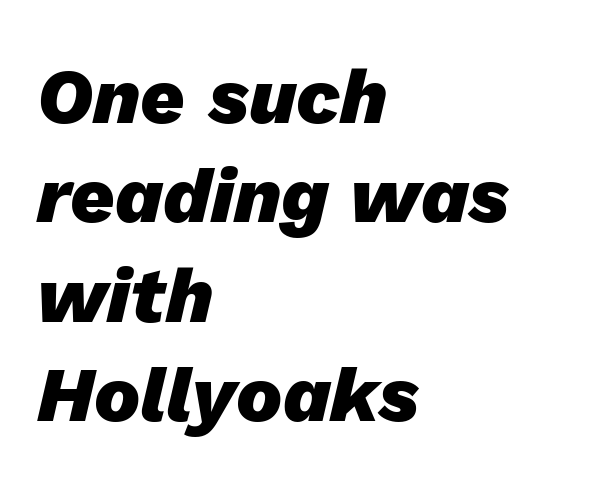
A normal amount of white space separates one row of letters from the next. What stands out about the letter spacing? Nothing — it is the standard amount. Do the characters align in a grid? No, the font is proportional. Heavy, bold letterforms.
